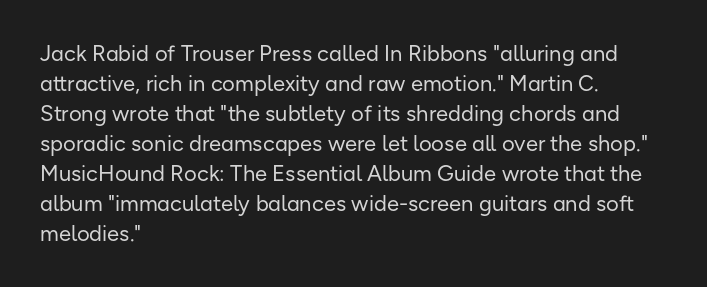
Reading down the column, the eye jumps a familiar distance to each next line. Left-aligned paragraph, ragged on the right. Check under the words: just untouched page. Nope, not italic — everything's standing straight.
